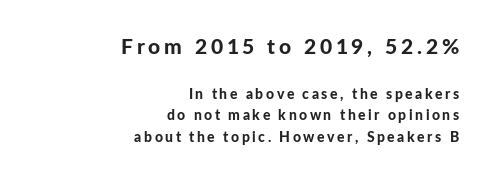
The image shows 21 px bold type, upright; set right-aligned, normal line spacing (1.56x), not underlined; the first (top) block is 1.5x larger.
